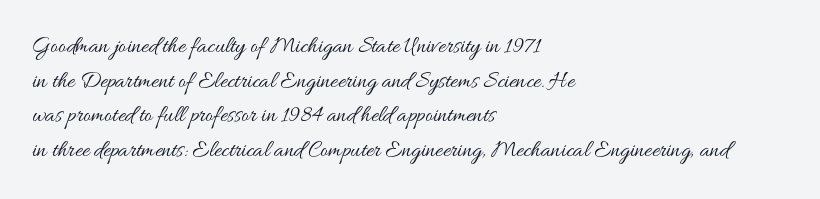
{"bold": "no", "underline": "no", "align": "left", "line_spacing": "normal", "line_spacing_ratio": 1.51, "letter_spacing": "normal", "letter_spacing_em": 0.0, "glyph_px": 23}
